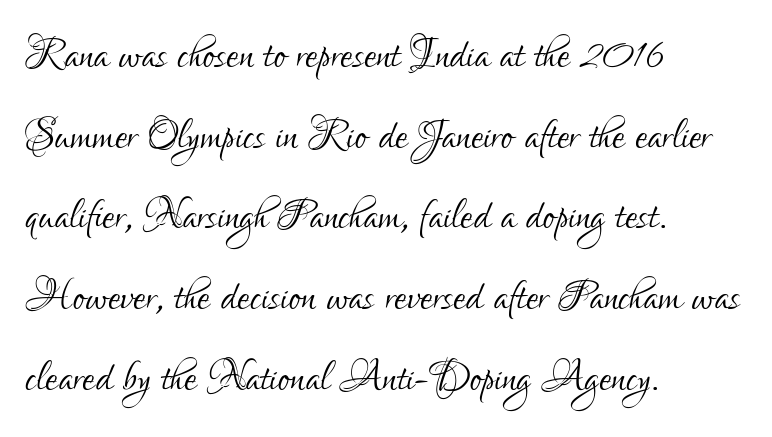
{"serif": "no", "bold": "no", "weight": "light", "width": "condensed", "stroke_contrast": "low", "x_height": "small", "monospaced": "no", "underline": "no", "align": "left", "line_spacing": "normal", "line_spacing_ratio": 1.44, "letter_spacing": "normal", "letter_spacing_em": 0.0, "glyph_px": 56}
